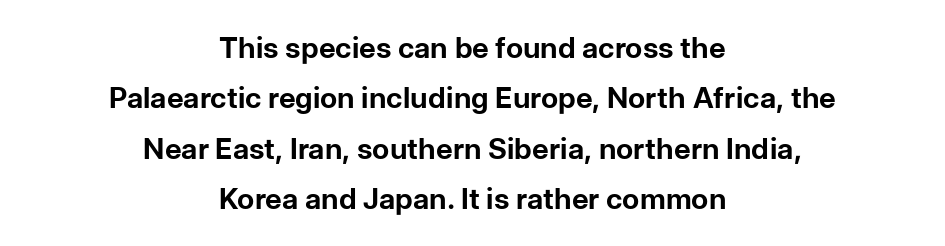
Letter spacing: default. Typographically, this falls in the sans-serif category. Here the designer chose a conventional face with non-uniform glyph widths. Horizontally, the lines are justified to the midpoint only. The type sits square on the baseline with zero lean. Beneath every word, the page is bare.
